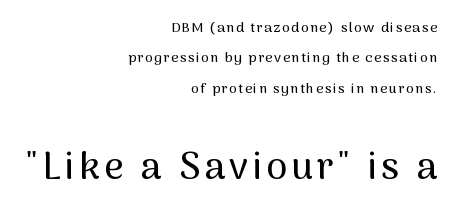
{"serif": "no", "italic": "no", "width": "normal", "stroke_contrast": "medium", "x_height": "medium", "monospaced": "no", "underline": "no", "align": "right", "line_spacing": "loose", "line_spacing_ratio": 2.17, "larger_block": "second", "size_ratio": 2.71, "glyph_px": 38}
